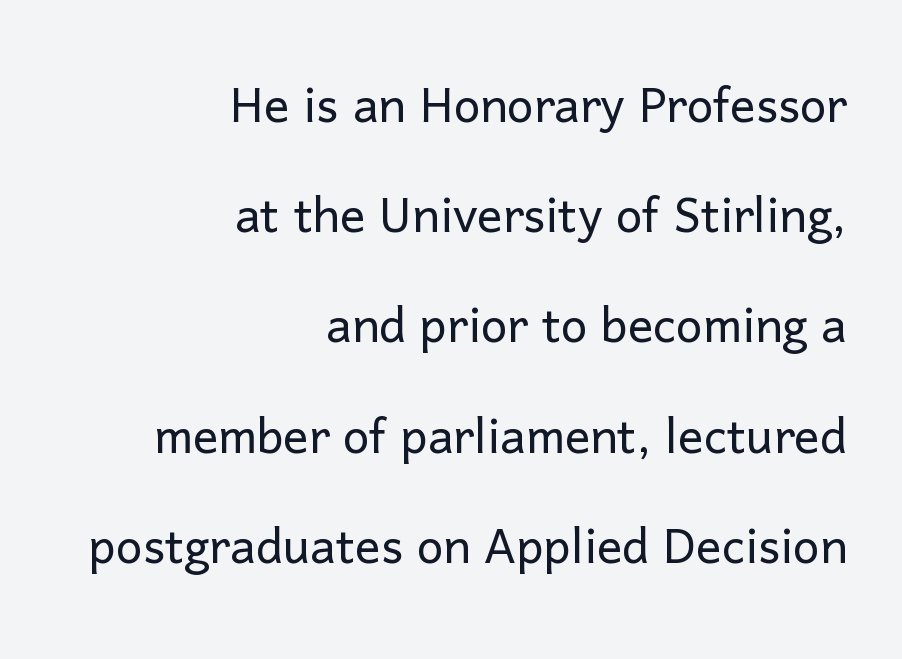
{"serif": "no", "italic": "no", "bold": "no", "weight": "light", "width": "normal", "stroke_contrast": "low", "x_height": "medium", "monospaced": "no", "underline": "no", "align": "right", "line_spacing_ratio": 1.75, "letter_spacing": "normal", "letter_spacing_em": 0.0, "glyph_px": 63}
